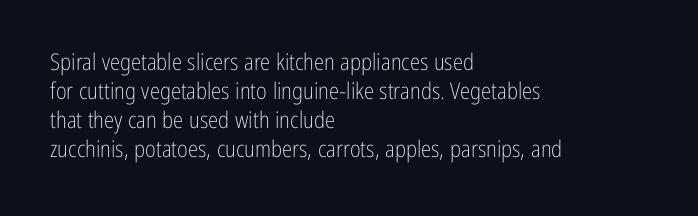
Q: Is the text bold? A: No.
Q: Is the text italic (slanted)? A: No, it is upright.
Q: Is the text underlined? A: No.
Q: How is the paragraph aligned? A: Left-aligned.
Q: Is the spacing between letters normal or unusually wide? A: Normal.
Q: Is the spacing between lines tight, normal or loose? A: Normal.
